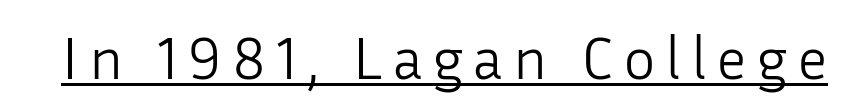
Q: Is the text bold? A: No.
Q: Is the text italic (slanted)? A: No, it is upright.
Q: Is the typeface a serif or a sans-serif typeface? A: Sans-serif.
Q: Is the text underlined? A: Yes.
Q: Width (condensed, normal, or wide)? A: Normal.
Q: Stroke contrast? A: Low.
Q: x-height? A: Medium.
Q: Monospaced? A: No.
